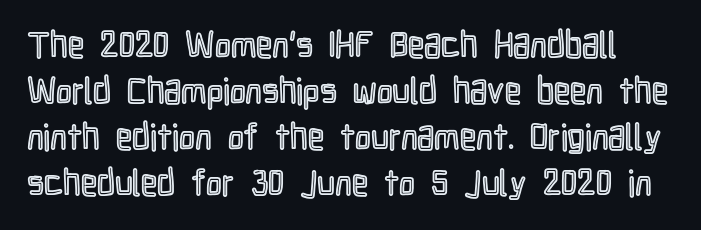
{"italic": "no", "width": "condensed", "x_height": "medium", "monospaced": "no", "underline": "no", "line_spacing": "normal", "line_spacing_ratio": 1.28, "letter_spacing": "normal", "letter_spacing_em": 0.0, "glyph_px": 36}
